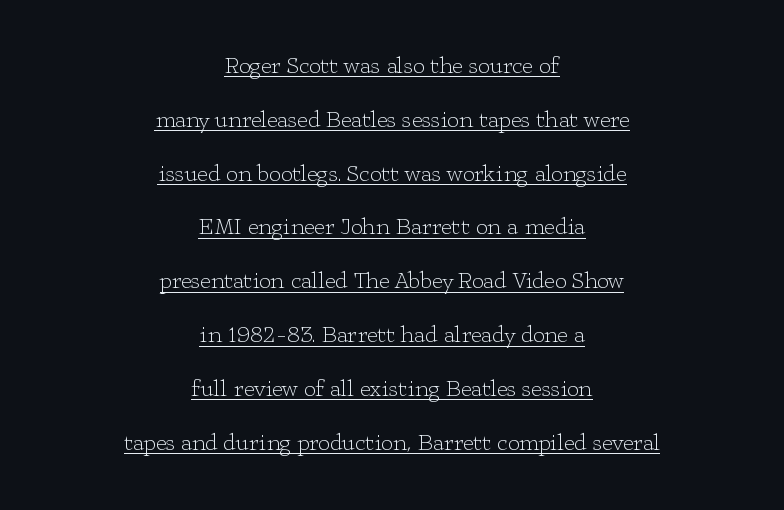
The image shows 23 px text type, upright; set centered, loose line spacing (2.34x), normal letter spacing, underlined.
